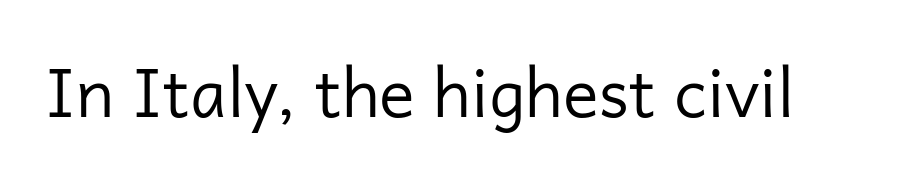
In terms of letterform style, serifs are entirely absent. You could call the tracking neutral — neither tight nor loose. The face looks like a standard text weight, possibly lighter. This sample uses an upright cut, with every glyph sitting square on the baseline. The string is rendered with underlining switched off. Note the varied advance widths — an 'i' is clearly narrower than an 'm'.
